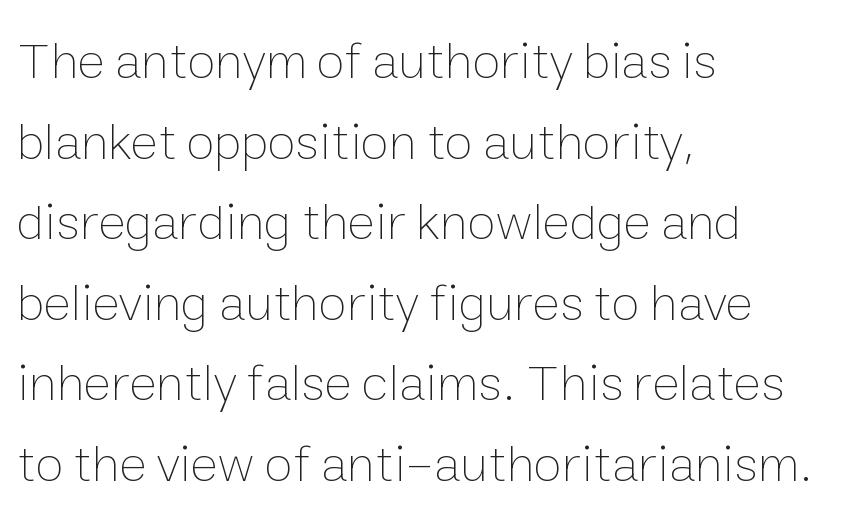
Q: Is the text bold? A: No.
Q: Is the text italic (slanted)? A: No, it is upright.
Q: Is the text underlined? A: No.
Q: How is the paragraph aligned? A: Left-aligned.
Q: Is the spacing between letters normal or unusually wide? A: Normal.
Q: Is the spacing between lines tight, normal or loose? A: Normal.
Q: Width (condensed, normal, or wide)? A: Normal.
Q: Stroke contrast? A: Low.
Q: x-height? A: Medium.
Q: Monospaced? A: No.
